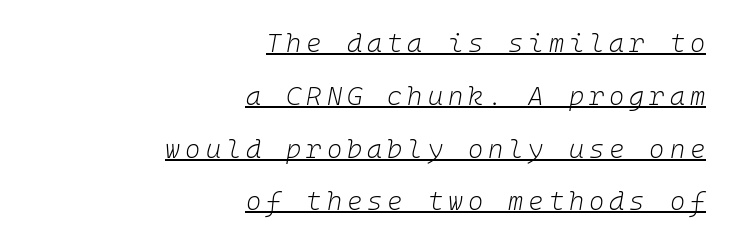
The image shows 26 px text type, italic (leaning right); set right-aligned, loose line spacing (2.03x), underlined.
